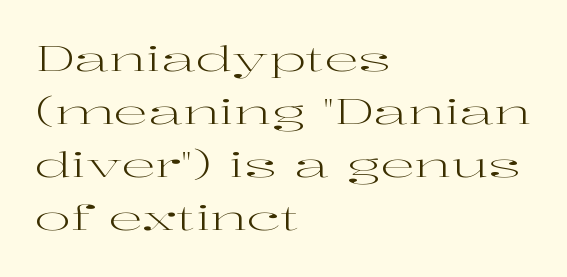
The image shows 34 px regular-weight, wide serif type, upright; set left-aligned, normal line spacing (1.56x), normal letter spacing, not underlined; high stroke contrast and a medium x-height.
